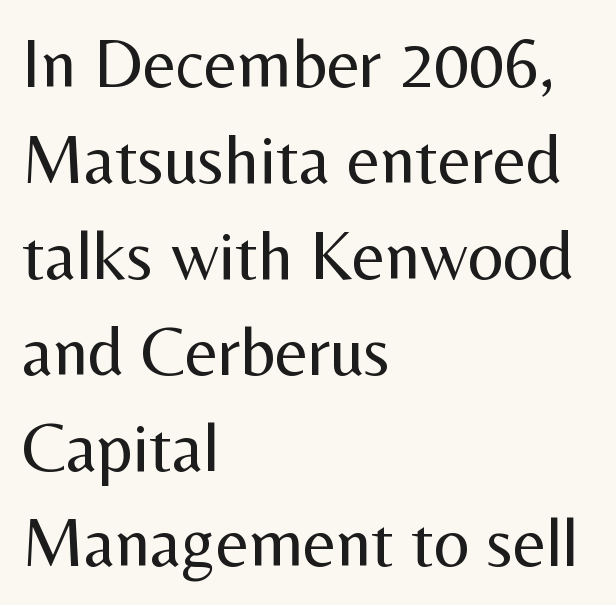
Q: Is the text bold? A: No.
Q: Is the text italic (slanted)? A: No, it is upright.
Q: Is the typeface a serif or a sans-serif typeface? A: Sans-serif.
Q: Is the text underlined? A: No.
Q: How is the paragraph aligned? A: Left-aligned.
Q: Is the spacing between letters normal or unusually wide? A: Normal.
Q: Is the spacing between lines tight, normal or loose? A: Normal.
Q: Width (condensed, normal, or wide)? A: Normal.
Q: Stroke contrast? A: Medium.
Q: x-height? A: Medium.
Q: Monospaced? A: No.
